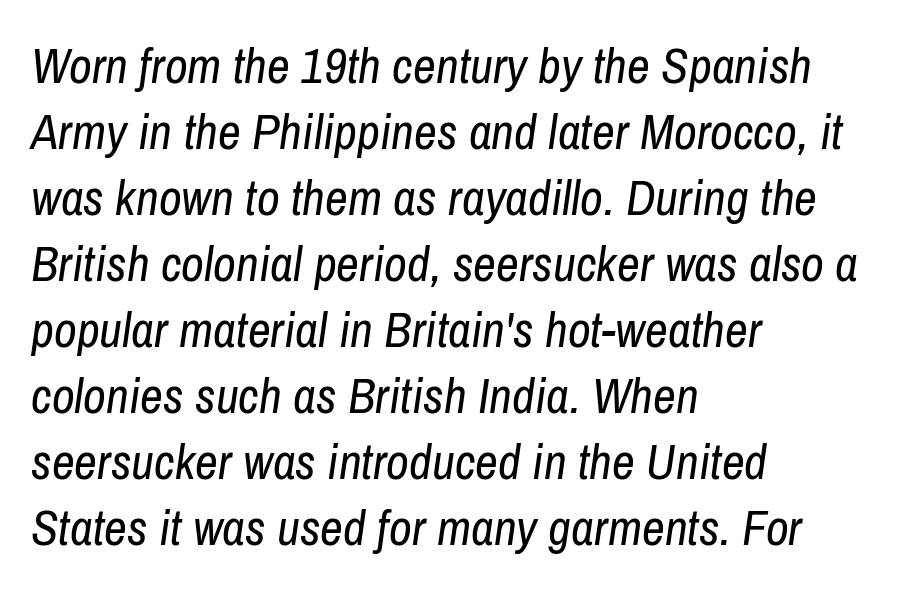
There's an unmistakable incline to the writing here. These lines keep a tight, regular rhythm from letter to letter. Horizontal alignment here is leftward, the default for most running prose. No letter is thick-stroked: the sample isn't bold. This block has exactly the height ordinary leading produces.
